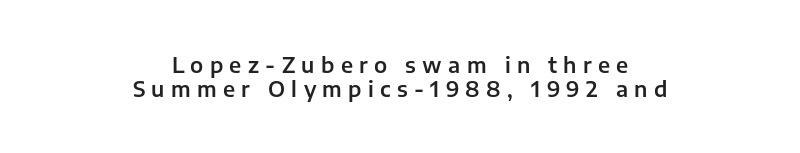
The baseline area is clear. Tracking value appears strongly positive — letters spread wide. Notice how the passage keeps no hard edge, just a central spine. The typography opts for an upright posture over an oblique one.
